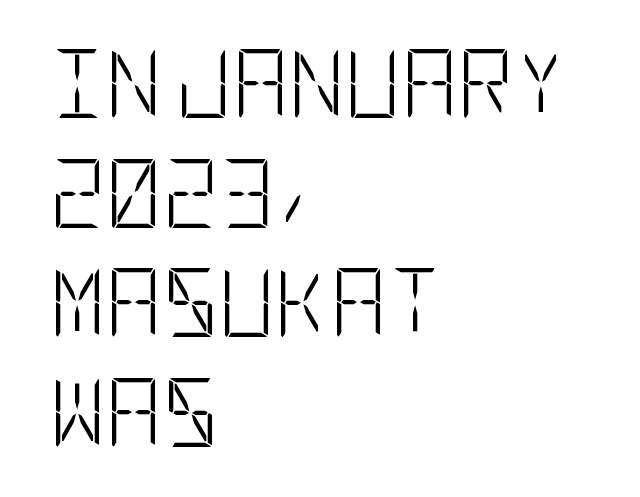
The image shows 69 px light, condensed sans-serif type, upright; set left-aligned, normal line spacing (1.59x), normal letter spacing, not underlined; low stroke contrast and a large x-height.
